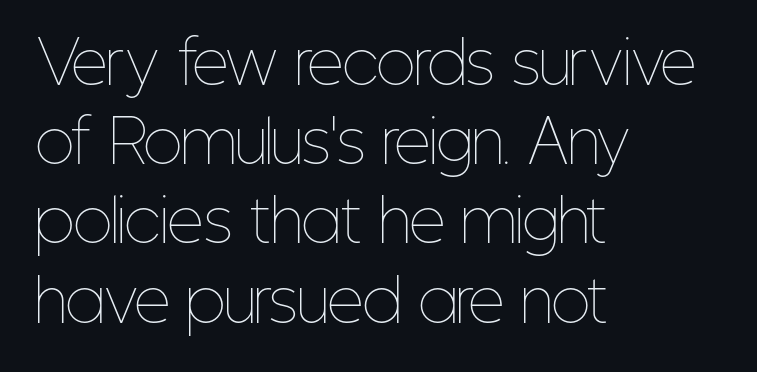
The gap between lines stays unmarked. Stems here are at most as thick as an everyday book face. Words appear dense and cohesive because spacing is normal. The rendering uses a moderate line-height, typical for paragraphs. The passage shown is typed in a proportional face where columns would drift.
